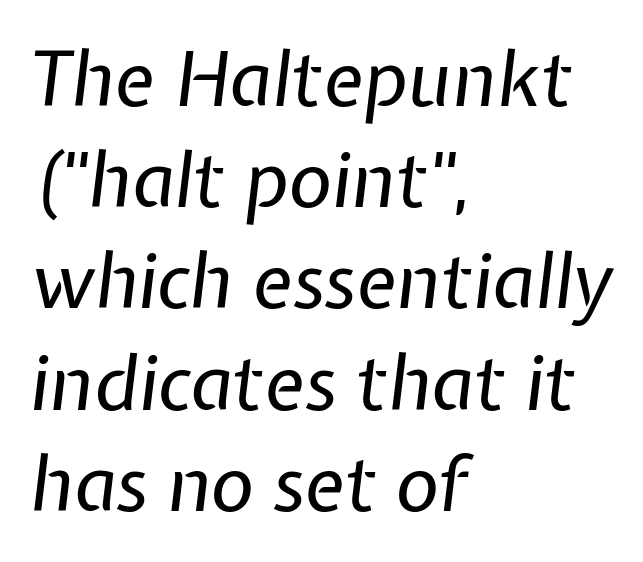
The image shows 75 px regular-weight type, italic (leaning right); set left-aligned, normal line spacing (1.35x), normal letter spacing, not underlined; low stroke contrast and a medium x-height.
